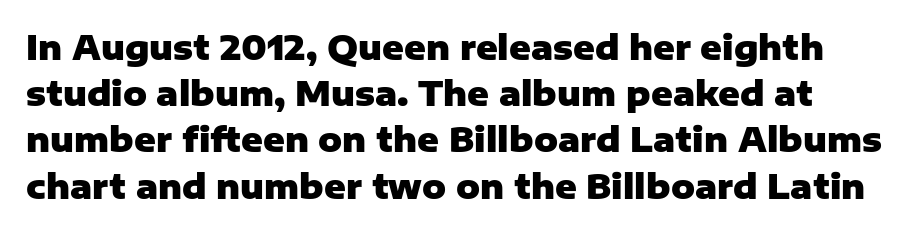
The image shows 33 px heavy sans-serif type, upright; set normal line spacing (1.4x), normal letter spacing, not underlined; low stroke contrast and a medium x-height.
